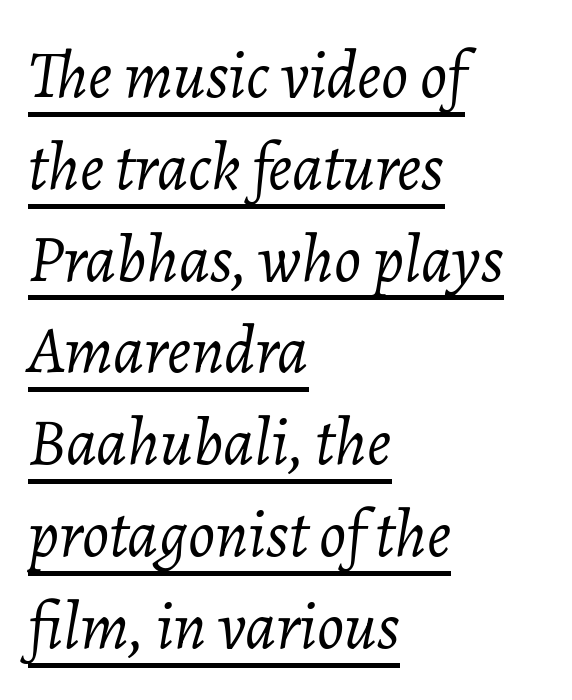
Casual observation: everything's shoved over to the left. Spacing between characters is what you'd get straight out of the box. You can tell it's italic because the verticals aren't actually vertical. Regular leading. The strokes are not fattened; the text isn't bold. The glyphs are accompanied by a horizontal stroke just below them.
